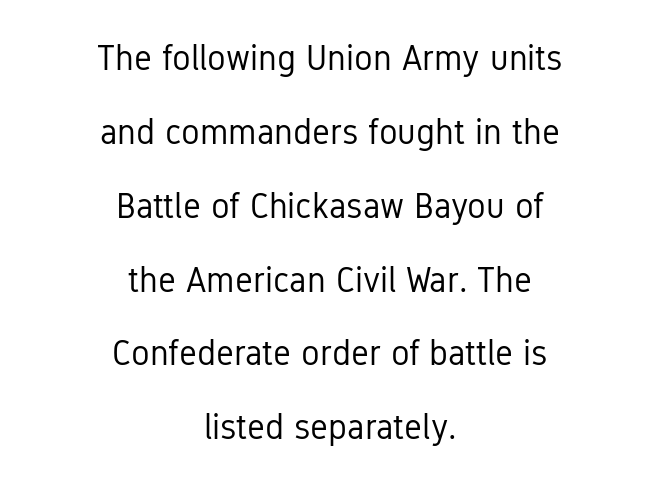
Serifs: no, the terminals of the letterforms are clean. Layout note: lines centered. The cut favours lightness, reaching ordinary text weight at its darkest. Look at the tracking — it's just the regular setting, nothing added. Each row of text sits above clean, open space.
